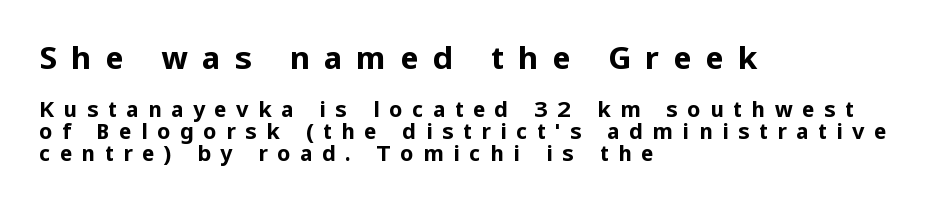
Q: Is the text bold? A: Yes.
Q: Is the text italic (slanted)? A: No, it is upright.
Q: Is the typeface a serif or a sans-serif typeface? A: Sans-serif.
Q: Is the text underlined? A: No.
Q: How is the paragraph aligned? A: Left-aligned.
Q: Is the spacing between letters normal or unusually wide? A: Unusually wide.
Q: Is the spacing between lines tight, normal or loose? A: Tight.
Q: Which block of text is set in a larger size, the first (top) or the second (bottom)? A: The first (top) one.
Q: Width (condensed, normal, or wide)? A: Normal.
Q: Stroke contrast? A: Low.
Q: x-height? A: Medium.
Q: Monospaced? A: No.
